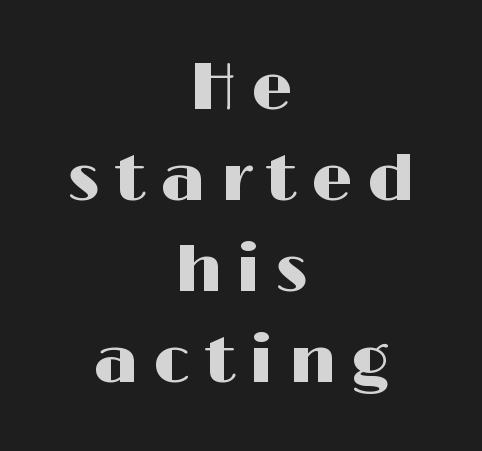
Each line is balanced around a shared central axis. Look at the bottom of the vertical strokes: they stop flat, with no serifs. Nobody drew a line under any word here. The designer left line spacing at the default. Designer's note — italics off, roman on. Here the designer chose a conventional face with non-uniform glyph widths.
